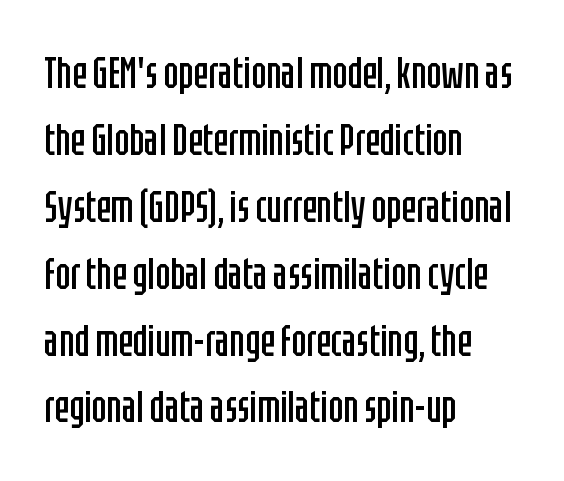
The passage shown has conventional tracking throughout. Ordinary non-slanted type is in use. The passage shown is typeset with a sans-serif family. If you drew a ruler down the left edge, every line would touch it. Clear beneath every line of the passage.
